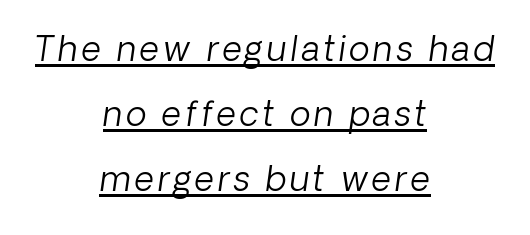
Q: Is the text bold? A: No.
Q: Is the typeface a serif or a sans-serif typeface? A: Sans-serif.
Q: Is the text underlined? A: Yes.
Q: How is the paragraph aligned? A: Centered.
Q: Is the spacing between lines tight, normal or loose? A: Loose.
Q: Width (condensed, normal, or wide)? A: Normal.
Q: Stroke contrast? A: Low.
Q: x-height? A: Medium.
Q: Monospaced? A: No.
